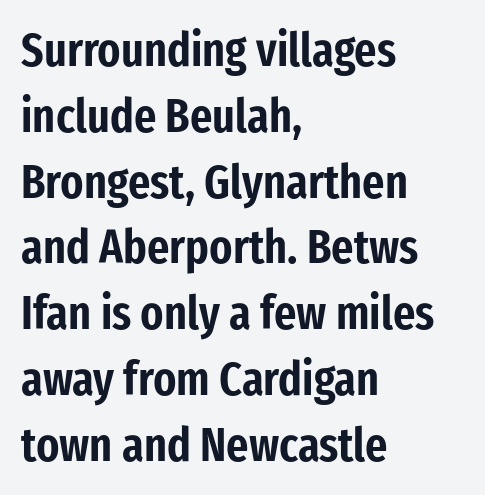
Q: Is the text italic (slanted)? A: No, it is upright.
Q: Is the typeface a serif or a sans-serif typeface? A: Sans-serif.
Q: Is the text underlined? A: No.
Q: How is the paragraph aligned? A: Left-aligned.
Q: Is the spacing between letters normal or unusually wide? A: Normal.
Q: Is the spacing between lines tight, normal or loose? A: Normal.
Q: Width (condensed, normal, or wide)? A: Condensed.
Q: Stroke contrast? A: Low.
Q: x-height? A: Medium.
Q: Monospaced? A: No.
